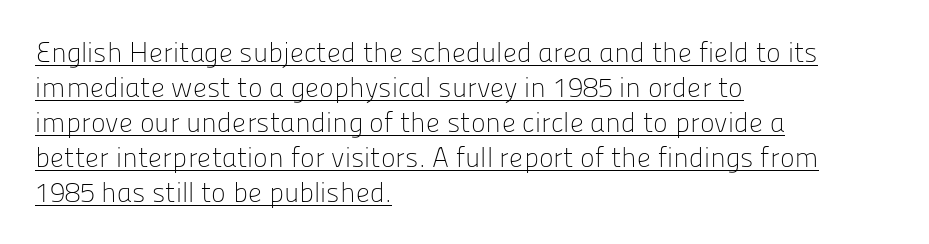
Q: Is the text bold? A: No.
Q: Is the text italic (slanted)? A: No, it is upright.
Q: Is the typeface a serif or a sans-serif typeface? A: Sans-serif.
Q: Is the text underlined? A: Yes.
Q: How is the paragraph aligned? A: Left-aligned.
Q: Is the spacing between letters normal or unusually wide? A: Normal.
Q: Is the spacing between lines tight, normal or loose? A: Normal.
Q: Width (condensed, normal, or wide)? A: Normal.
Q: Stroke contrast? A: Low.
Q: x-height? A: Medium.
Q: Monospaced? A: No.
